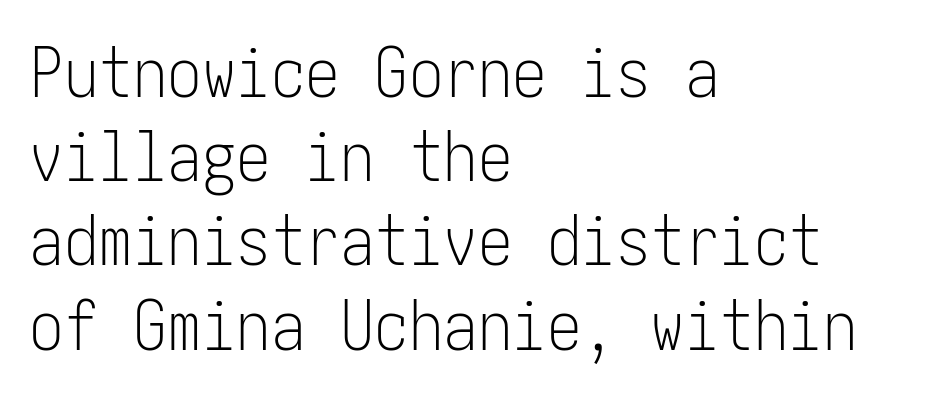
The image shows 69 px light, condensed sans-serif type, upright; set left-aligned, line spacing 1.22x, normal letter spacing, not underlined; low stroke contrast and a medium x-height.
